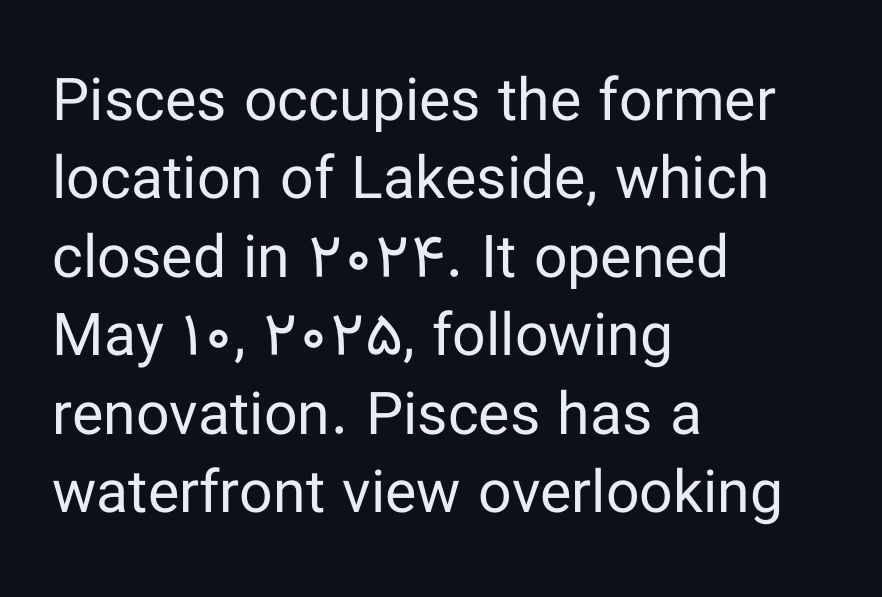
Q: Is the text bold? A: No.
Q: Is the text italic (slanted)? A: No, it is upright.
Q: Is the typeface a serif or a sans-serif typeface? A: Sans-serif.
Q: Is the text underlined? A: No.
Q: How is the paragraph aligned? A: Left-aligned.
Q: Is the spacing between letters normal or unusually wide? A: Normal.
Q: Is the spacing between lines tight, normal or loose? A: Normal.
Q: Width (condensed, normal, or wide)? A: Normal.
Q: Stroke contrast? A: Low.
Q: x-height? A: Medium.
Q: Monospaced? A: No.
